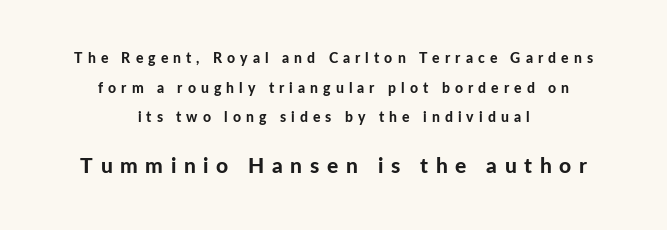
The image shows 21 px bold type, upright; set centered, loose line spacing (2.11x), unusually wide letter spacing (+0.36 em), not underlined; the second (bottom) block is 1.5x larger.
